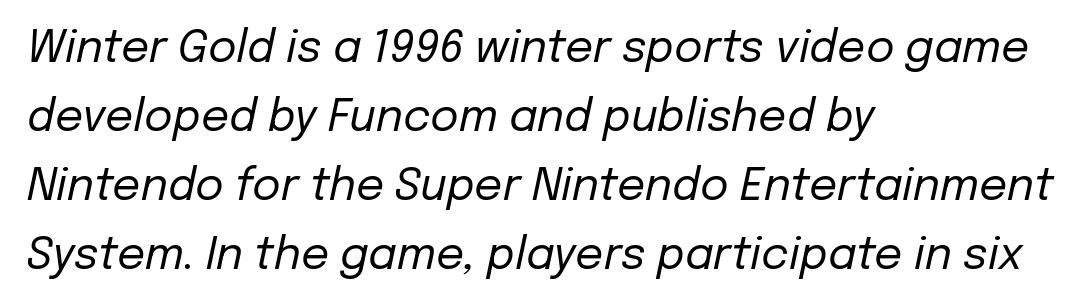
{"italic": "yes", "lean": "right", "slant_degrees": 12, "bold": "no", "weight": "regular", "width": "normal", "stroke_contrast": "low", "x_height": "medium", "monospaced": "no", "underline": "no", "align": "left", "line_spacing": "normal", "line_spacing_ratio": 1.57, "letter_spacing": "normal", "letter_spacing_em": 0.0, "glyph_px": 44}
